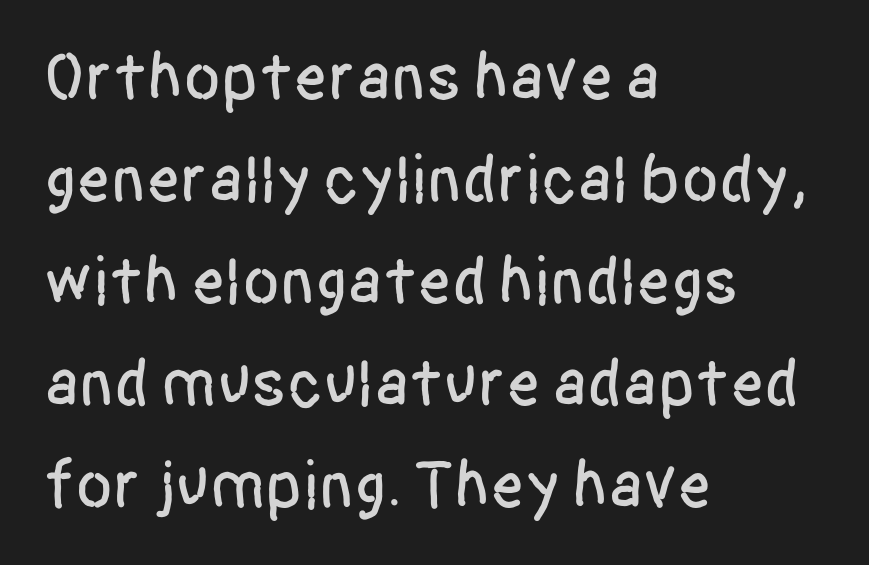
The image shows 68 px condensed sans-serif type, upright; set left-aligned, normal line spacing (1.5x), normal letter spacing, not underlined; low stroke contrast and a large x-height.
